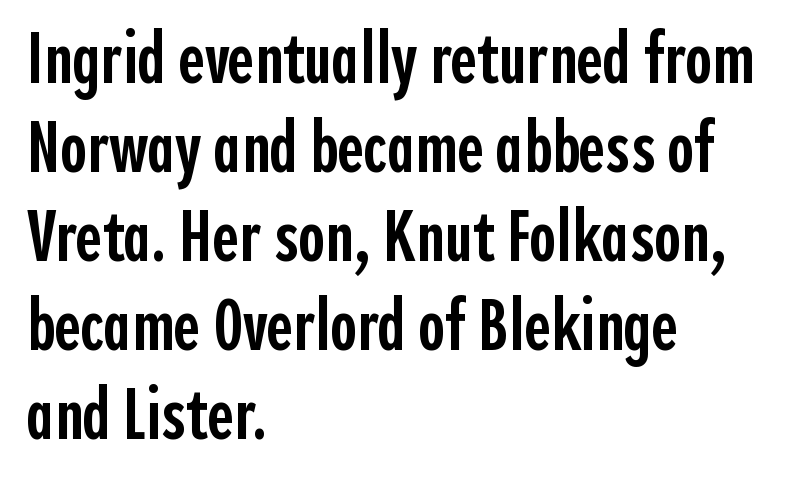
Default kerning and tracking; the words read as compact shapes. Moderately thickened strokes mark this as semibold type. Descenders are the only things crossing below the line. The rendering uses natural spacing where letterforms have individual widths. Does the type have serifs? No, each stem ends abruptly.
